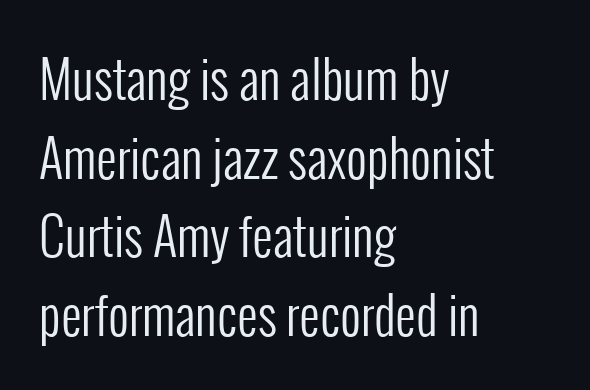
{"serif": "no", "italic": "no", "bold": "no", "weight": "regular", "width": "condensed", "stroke_contrast": "low", "x_height": "medium", "monospaced": "no", "underline": "no", "align": "left", "line_spacing": "normal", "line_spacing_ratio": 1.54, "letter_spacing": "normal", "letter_spacing_em": 0.0, "glyph_px": 51}
